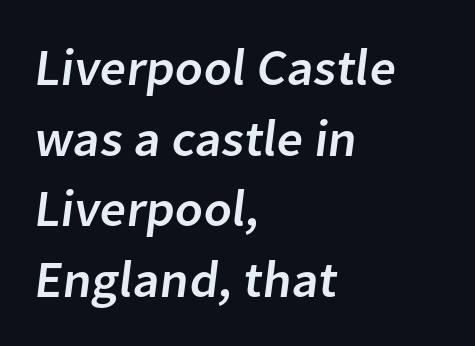
What kind of face is this? One without serifs — a sans. Reading down the column, the eye jumps a familiar distance to each next line. Only glyphs here, with clear space below each row. Each word holds together tightly as a unit, with standard inter-letter gaps.
